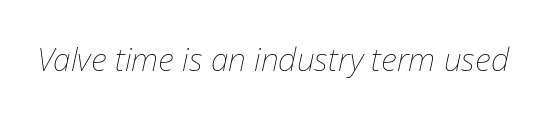
The image shows 32 px thin type, italic (leaning right); set normal letter spacing, not underlined; low stroke contrast and a medium x-height.
